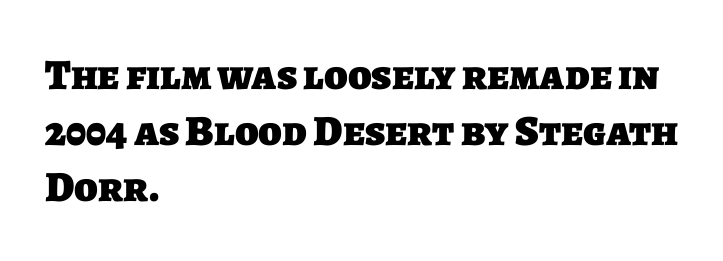
Q: Is the text bold? A: Yes.
Q: Is the typeface a serif or a sans-serif typeface? A: Sans-serif.
Q: Is the text underlined? A: No.
Q: How is the paragraph aligned? A: Left-aligned.
Q: Is the spacing between letters normal or unusually wide? A: Normal.
Q: Is the spacing between lines tight, normal or loose? A: Normal.
Q: Width (condensed, normal, or wide)? A: Normal.
Q: Stroke contrast? A: Low.
Q: x-height? A: Large.
Q: Monospaced? A: No.
